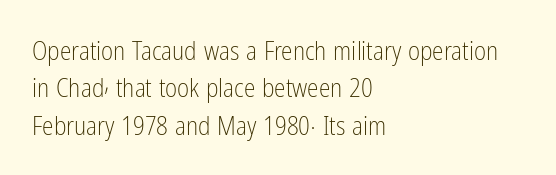
The image shows 26 px text type, upright; set left-aligned, normal line spacing (1.44x), normal letter spacing, not underlined.
